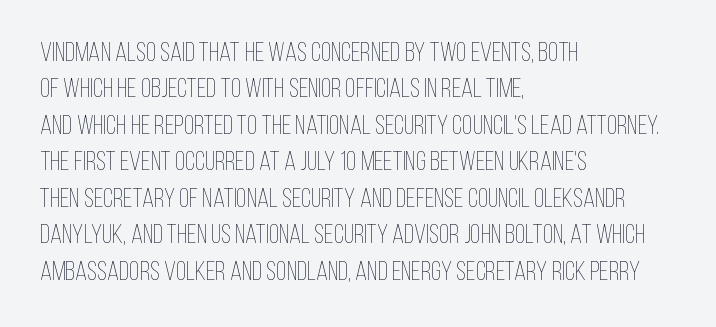
Q: Is the text bold? A: No.
Q: Is the text italic (slanted)? A: No, it is upright.
Q: Is the text underlined? A: No.
Q: How is the paragraph aligned? A: Left-aligned.
Q: Is the spacing between letters normal or unusually wide? A: Normal.
Q: Is the spacing between lines tight, normal or loose? A: Normal.
